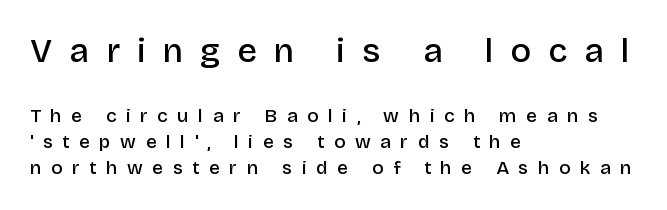
{"serif": "no", "italic": "no", "bold": "semi", "weight": "semibold", "width": "normal", "stroke_contrast": "low", "x_height": "large", "monospaced": "no", "underline": "no", "align": "left", "line_spacing": "normal", "line_spacing_ratio": 1.37, "letter_spacing": "wide", "letter_spacing_em": 0.5, "larger_block": "first", "size_ratio": 1.79, "glyph_px": 34}
